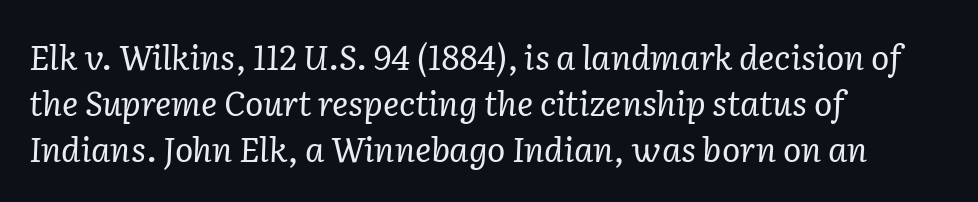
The font sits on the lighter half of the weight spectrum, regular included. The rendering shows small feet on the letterforms — a serif design. This rendering leaves character spacing at its baseline value. If you measured baseline to baseline, you'd find a middling distance. Compared with ordinary roman type, these characters are visibly tilted. These lines stack with their left ends in a neat column.
